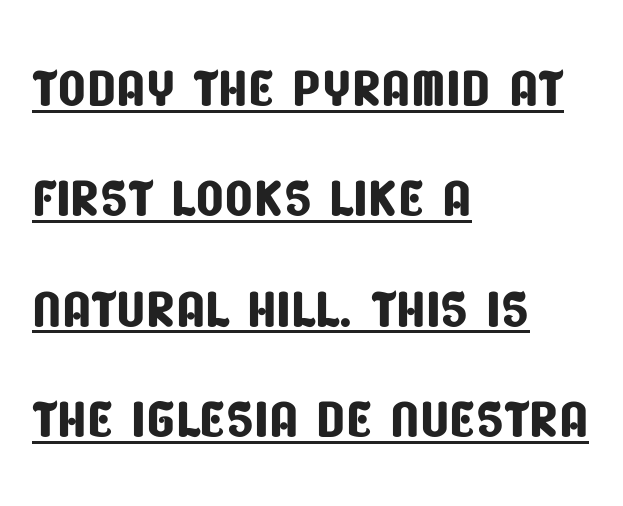
Q: Is the typeface a serif or a sans-serif typeface? A: Sans-serif.
Q: Is the text underlined? A: Yes.
Q: How is the paragraph aligned? A: Left-aligned.
Q: Is the spacing between letters normal or unusually wide? A: Normal.
Q: Is the spacing between lines tight, normal or loose? A: Normal.
Q: Width (condensed, normal, or wide)? A: Condensed.
Q: Stroke contrast? A: Low.
Q: x-height? A: Large.
Q: Monospaced? A: No.
